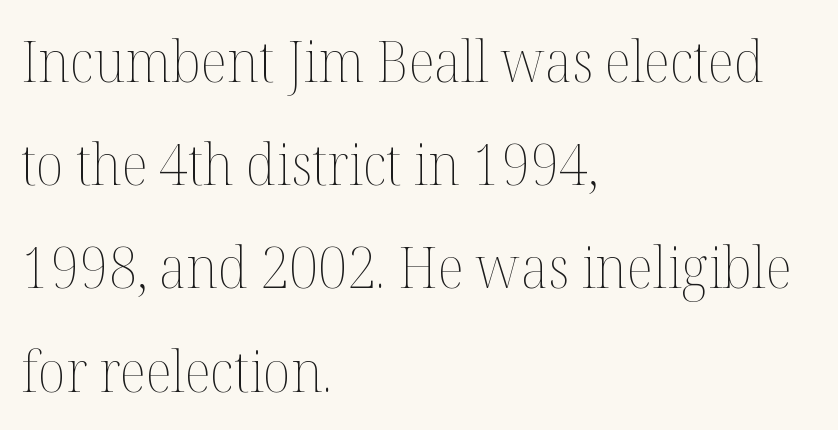
Q: Is the text bold? A: No.
Q: Is the text italic (slanted)? A: No, it is upright.
Q: Is the text underlined? A: No.
Q: How is the paragraph aligned? A: Left-aligned.
Q: Is the spacing between letters normal or unusually wide? A: Normal.
Q: Width (condensed, normal, or wide)? A: Normal.
Q: Stroke contrast? A: Medium.
Q: x-height? A: Medium.
Q: Monospaced? A: No.
